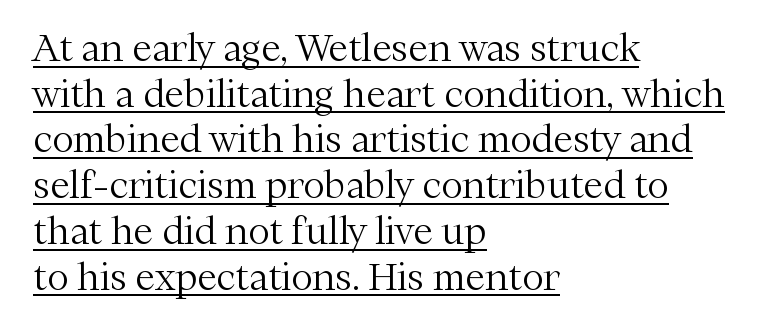
The image shows 36 px light serif type, upright; set left-aligned, normal line spacing (1.27x), normal letter spacing, underlined; medium stroke contrast and a medium x-height.
